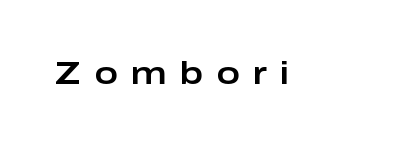
The letters advance in unequal steps, a hallmark of proportional type. The rendering shows plain stroke endings on the letterforms — a sans-serif design. You could only call the tracking loose — the letters float apart. Nope, not italic — everything's standing straight.
